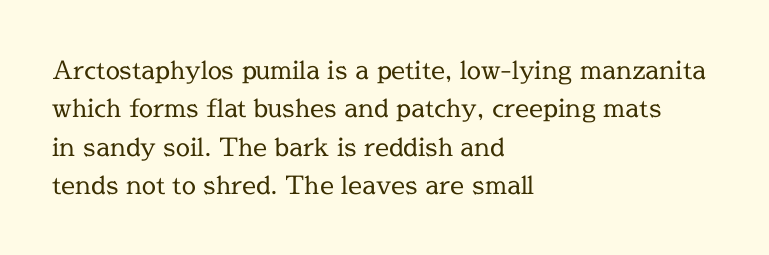
This sample uses an upright cut, with every glyph sitting square on the baseline. The string is rendered with underlining switched off. Tracking value appears to be zero — textbook default spacing. The lines in this sample share a left origin and differ only in where they stop. Vertical spacing — default.
